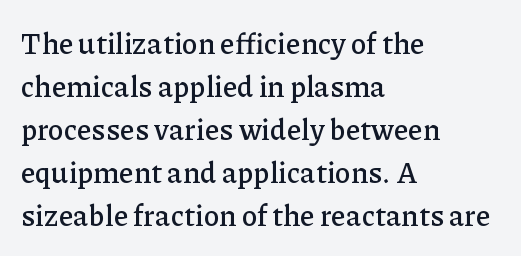
Only glyphs here, with clear space below each row. These lines are rendered in a variable-pitch font. Unlike italic type, these characters show no tilt at all. These lines are set flush left with a ragged right edge. A serif font was chosen for this passage. Is there much room between lines? A standard amount, neither cramped nor airy.
